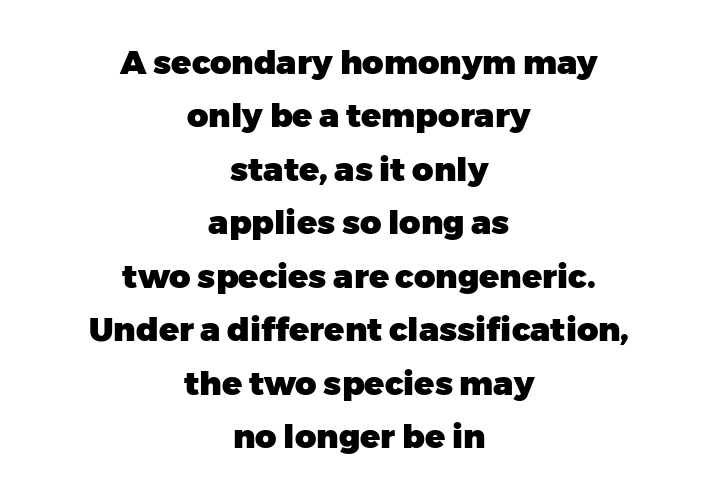
{"serif": "no", "italic": "no", "bold": "yes", "weight": "heavy", "width": "normal", "stroke_contrast": "low", "x_height": "medium", "monospaced": "no", "underline": "no", "align": "center", "line_spacing": "normal", "line_spacing_ratio": 1.62, "letter_spacing": "normal", "letter_spacing_em": 0.0, "glyph_px": 33}
